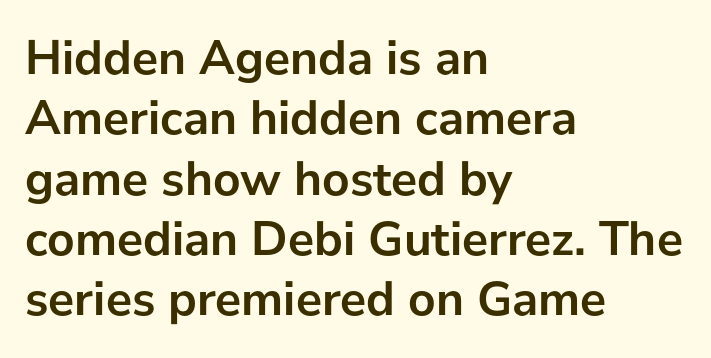
Designer's note — italics off, roman on. These lines carry a lot of weight — the face is fully bold. The face used here is proportionally spaced, like ordinary book or web type. Is the block centered? No — it sits flush against the left margin. Anything drawn beneath the words? Only blank space. Students, note that the glyphs here touch the page at normal intervals.
